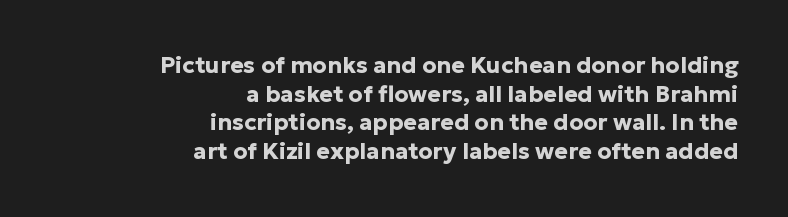
The sample has been set heavy, in full bold. The lettering holds an erect, upright posture throughout. Teacher's note: observe the even right margin — that is flush-right alignment. The line texture is even and compact thanks to regular tracking.
